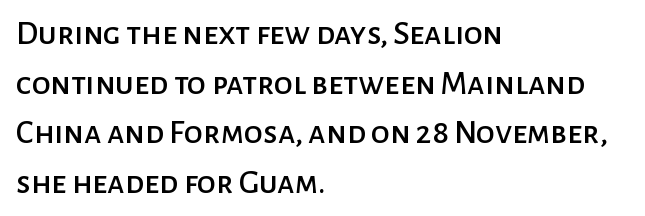
{"serif": "no", "italic": "no", "width": "normal", "stroke_contrast": "low", "x_height": "medium", "monospaced": "no", "underline": "no", "align": "left", "line_spacing": "normal", "line_spacing_ratio": 1.46, "letter_spacing": "normal", "letter_spacing_em": 0.0, "glyph_px": 34}
